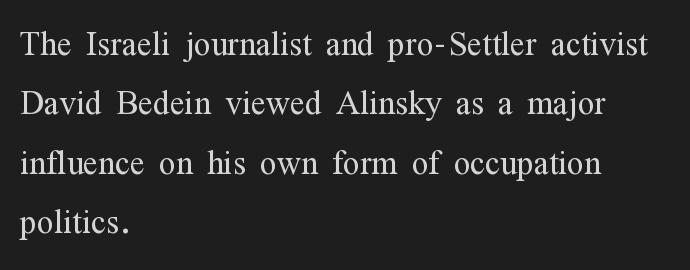
Q: Is the text bold? A: No.
Q: Is the text italic (slanted)? A: No, it is upright.
Q: Is the typeface a serif or a sans-serif typeface? A: Serif.
Q: Is the text underlined? A: No.
Q: How is the paragraph aligned? A: Left-aligned.
Q: Is the spacing between letters normal or unusually wide? A: Normal.
Q: Is the spacing between lines tight, normal or loose? A: Normal.
Q: Width (condensed, normal, or wide)? A: Condensed.
Q: Stroke contrast? A: Medium.
Q: x-height? A: Medium.
Q: Monospaced? A: No.
